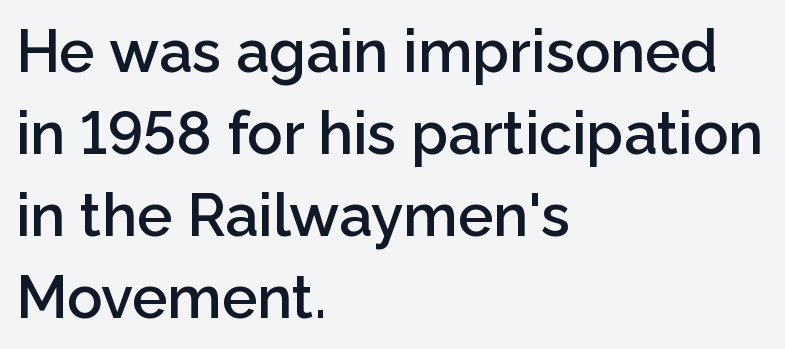
{"serif": "no", "italic": "no", "bold": "semi", "weight": "semibold", "width": "normal", "stroke_contrast": "low", "x_height": "medium", "monospaced": "no", "underline": "no", "align": "left", "line_spacing": "normal", "line_spacing_ratio": 1.39, "letter_spacing": "normal", "letter_spacing_em": 0.0, "glyph_px": 59}
